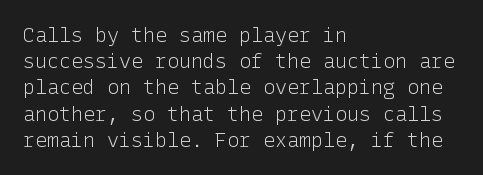
The image shows 20 px text type, upright; set left-aligned, normal line spacing (1.31x), normal letter spacing, not underlined.
